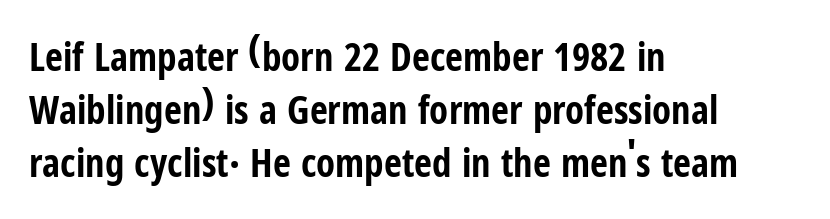
The image shows 39 px bold, condensed sans-serif type, upright; set left-aligned, normal line spacing (1.36x), normal letter spacing, not underlined; low stroke contrast and a medium x-height.
